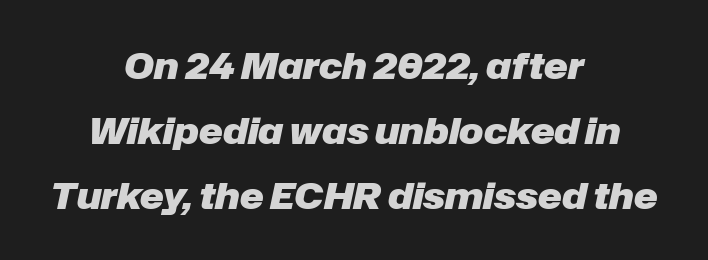
The image shows 36 px heavy type, italic (leaning right); set centered, line spacing 1.8x, normal letter spacing, not underlined; low stroke contrast and a medium x-height.
